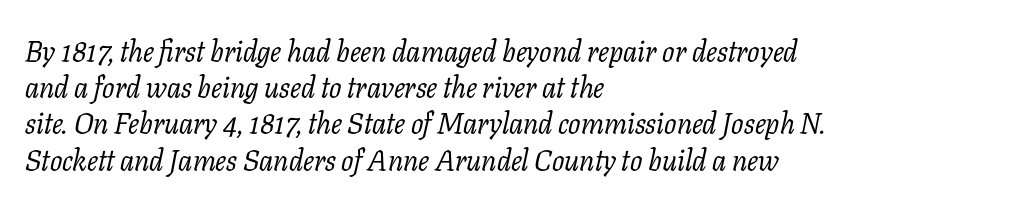
Q: Is the text bold? A: No.
Q: Is the text italic (slanted)? A: Yes, it leans right by about 11 degrees.
Q: Is the typeface a serif or a sans-serif typeface? A: Serif.
Q: Is the text underlined? A: No.
Q: How is the paragraph aligned? A: Left-aligned.
Q: Is the spacing between letters normal or unusually wide? A: Normal.
Q: Is the spacing between lines tight, normal or loose? A: Normal.
Q: Width (condensed, normal, or wide)? A: Normal.
Q: Stroke contrast? A: Low.
Q: x-height? A: Medium.
Q: Monospaced? A: No.
